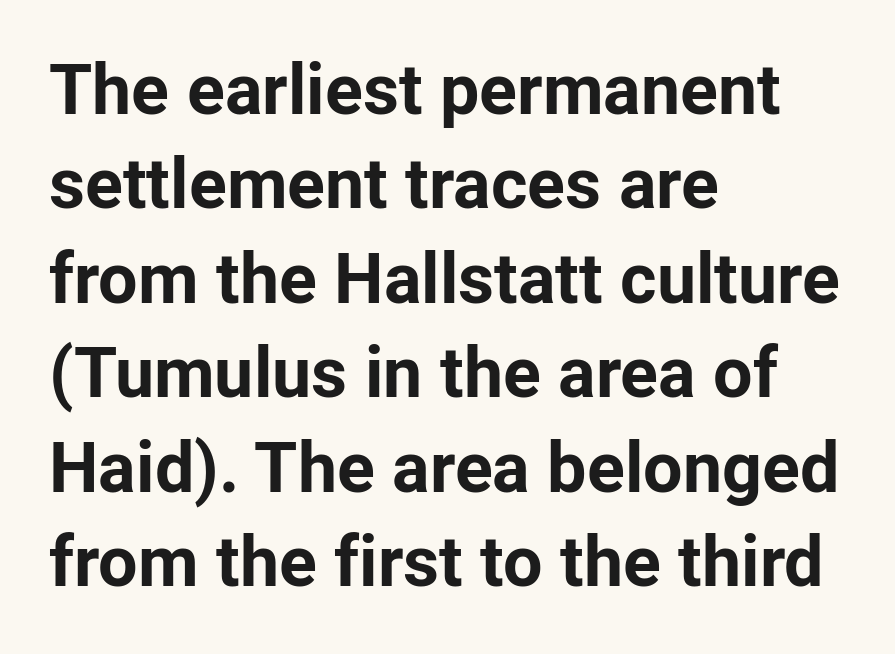
Q: Is the text bold? A: Yes.
Q: Is the text italic (slanted)? A: No, it is upright.
Q: Is the typeface a serif or a sans-serif typeface? A: Sans-serif.
Q: Is the text underlined? A: No.
Q: How is the paragraph aligned? A: Left-aligned.
Q: Is the spacing between letters normal or unusually wide? A: Normal.
Q: Is the spacing between lines tight, normal or loose? A: Normal.
Q: Width (condensed, normal, or wide)? A: Normal.
Q: Stroke contrast? A: Low.
Q: x-height? A: Medium.
Q: Monospaced? A: No.
